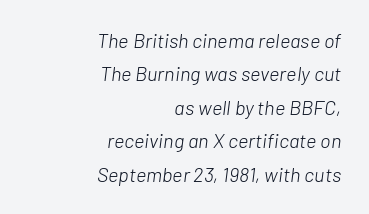
The image shows 20 px text type, italic (leaning right); set right-aligned, normal line spacing (1.67x), normal letter spacing, not underlined.
